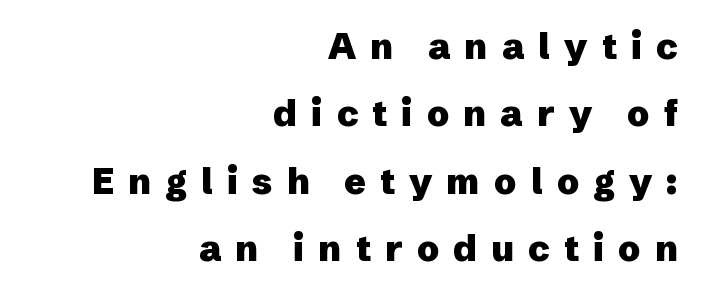
Stroke terminals: plain, sans-serif. Students, note that the glyphs here are deliberately spaced far apart. Casual observation: everything's shoved over to the right. Think of a printed novel: that variable character pitch is what you see here. How heavy is the stroke? Heavy — this is a bold.
